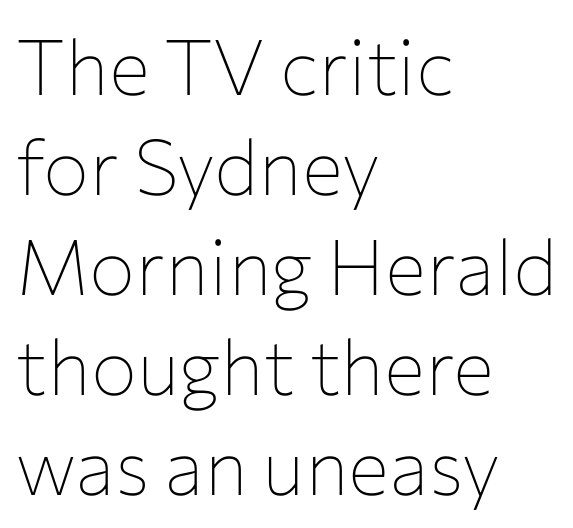
The image shows 77 px thin sans-serif type, upright; set left-aligned, normal line spacing (1.3x), normal letter spacing, not underlined; low stroke contrast and a medium x-height.
